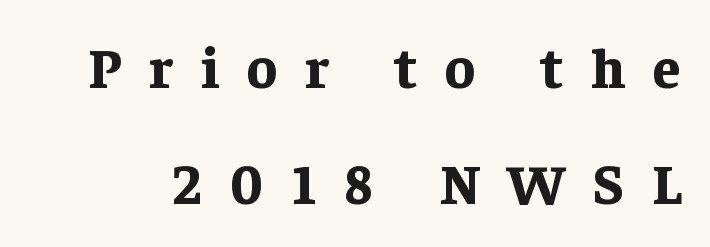
{"serif": "yes", "italic": "no", "bold": "yes", "weight": "bold", "width": "normal", "stroke_contrast": "low", "x_height": "medium", "monospaced": "no", "underline": "no", "line_spacing": "loose", "line_spacing_ratio": 2.08, "letter_spacing": "wide", "letter_spacing_em": 0.5, "glyph_px": 56}
